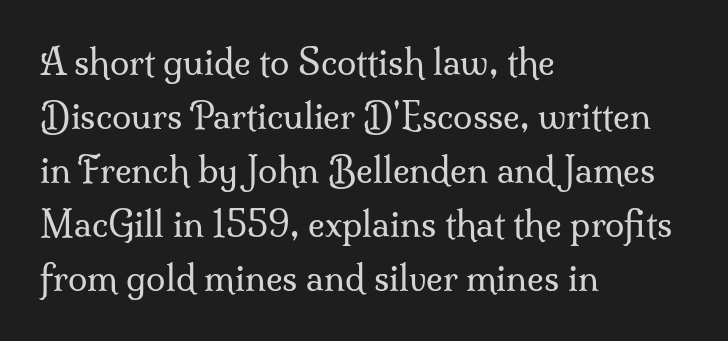
The image shows 35 px regular-weight serif type, upright; set left-aligned, normal line spacing (1.54x), normal letter spacing, not underlined; medium stroke contrast and a small x-height.
